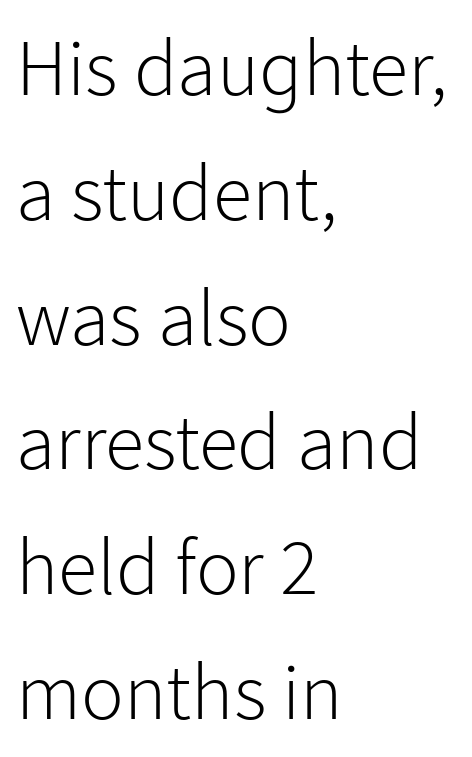
Leading: standard. A sans-serif font was chosen for this passage. This rendering leaves character spacing at its baseline value. Weight class: somewhere from thin through regular.
